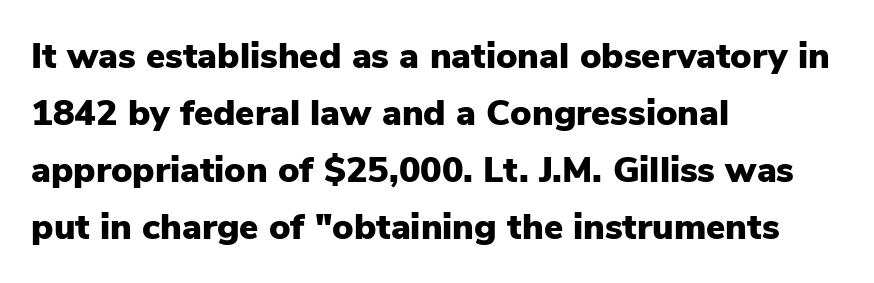
{"serif": "no", "italic": "no", "bold": "yes", "weight": "heavy", "width": "normal", "stroke_contrast": "low", "x_height": "medium", "monospaced": "no", "underline": "no", "align": "left", "line_spacing": "normal", "line_spacing_ratio": 1.58, "letter_spacing": "normal", "letter_spacing_em": 0.0, "glyph_px": 36}
